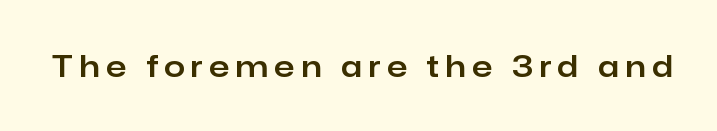
{"serif": "no", "italic": "no", "width": "normal", "stroke_contrast": "low", "x_height": "medium", "monospaced": "no", "underline": "no", "letter_spacing": "wide", "letter_spacing_em": 0.22, "glyph_px": 30}
